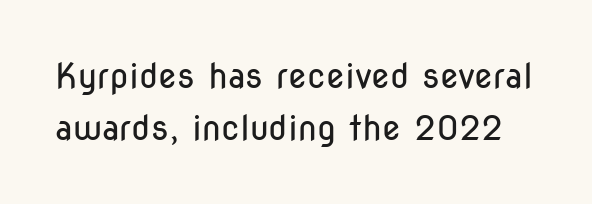
{"serif": "no", "italic": "no", "bold": "no", "weight": "regular", "width": "condensed", "stroke_contrast": "low", "x_height": "medium", "monospaced": "no", "underline": "no", "line_spacing": "normal", "line_spacing_ratio": 1.52, "letter_spacing": "normal", "letter_spacing_em": 0.0, "glyph_px": 34}
